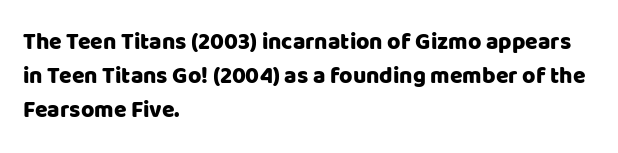
{"italic": "no", "underline": "no", "align": "left", "line_spacing": "normal", "line_spacing_ratio": 1.47, "letter_spacing": "normal", "letter_spacing_em": 0.0, "glyph_px": 23}
